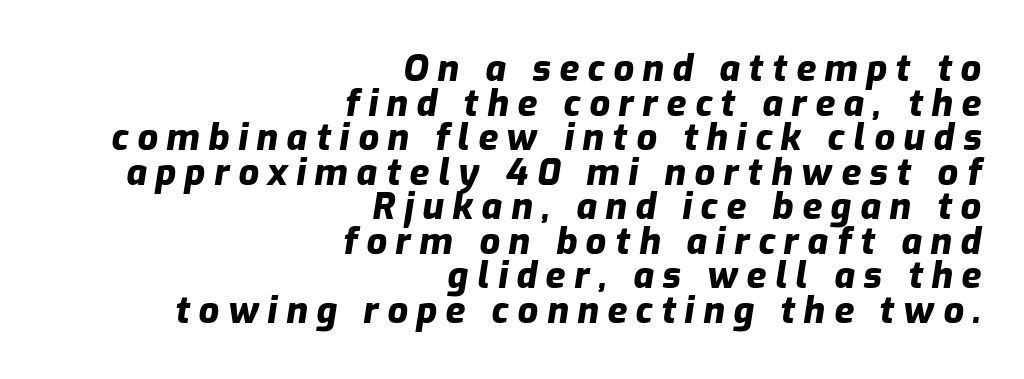
Italic: yes, the glyphs are oblique. The letters advance in unequal steps, a hallmark of proportional type. The strokes are fattened all the way to bold. Is the block centered? No — it sits flush against the right margin.
